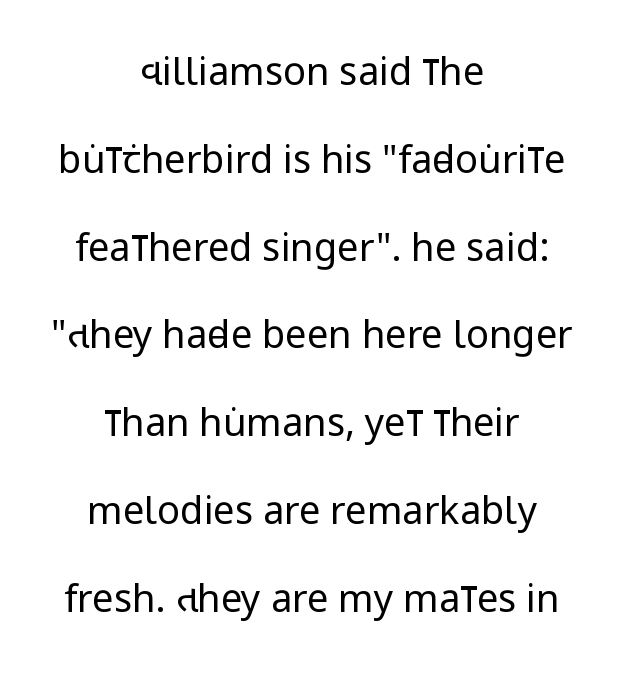
{"serif": "no", "italic": "no", "bold": "no", "weight": "regular", "width": "condensed", "stroke_contrast": "low", "x_height": "large", "monospaced": "no", "underline": "no", "align": "center", "line_spacing": "loose", "line_spacing_ratio": 2.31, "letter_spacing": "normal", "letter_spacing_em": 0.0, "glyph_px": 38}
